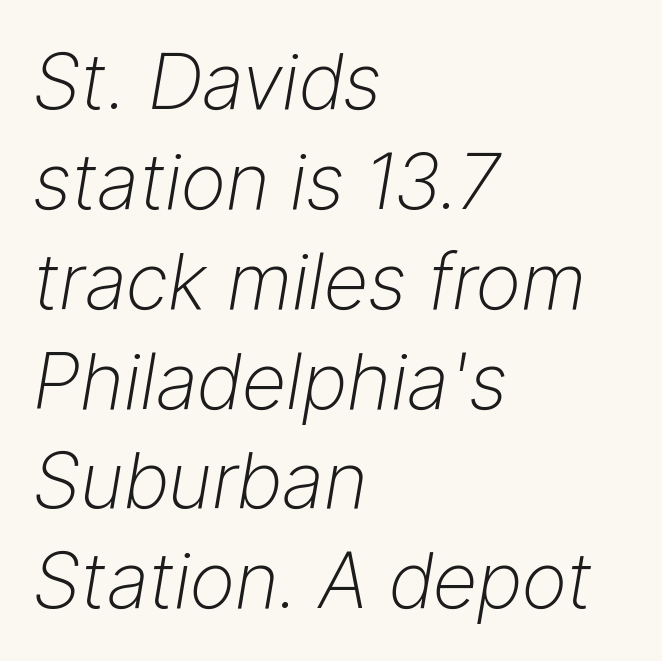
The face looks like a standard text weight, possibly lighter. How are the letters spaced? Ordinarily, with no added tracking. Proportional: the letters do not fall into vertical columns. The line-height multiplier appears to be the usual default.
